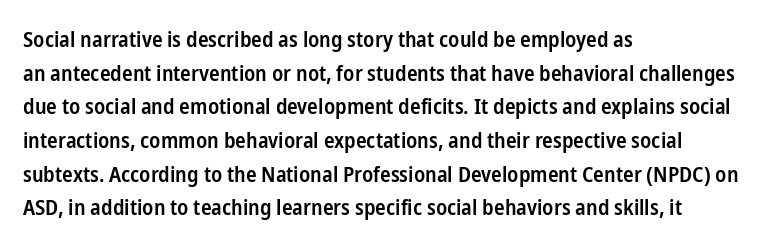
Every character sits straight up, as roman type does. Does extra space separate the letters? No, they use regular spacing. A somewhat darkened texture: the type is semibold rather than bold. A typesetter would call this leading conventional body-copy spacing.
